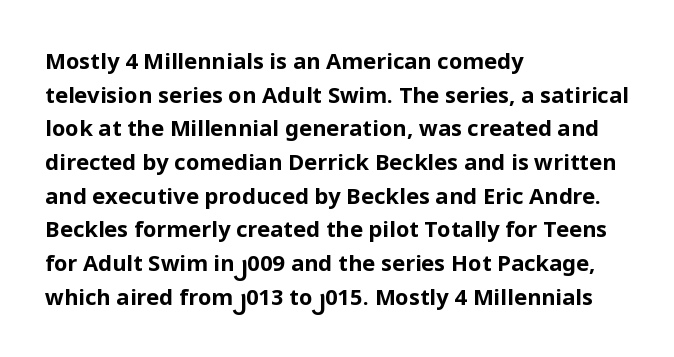
This sample is left-justified, so line endings fall wherever the words run out. Ascenders rise straight up at ninety degrees. Notice how descenders clear the ascenders below comfortably — that's standard leading. Is the type bold? Yes — the strokes are clearly thick and heavy.
